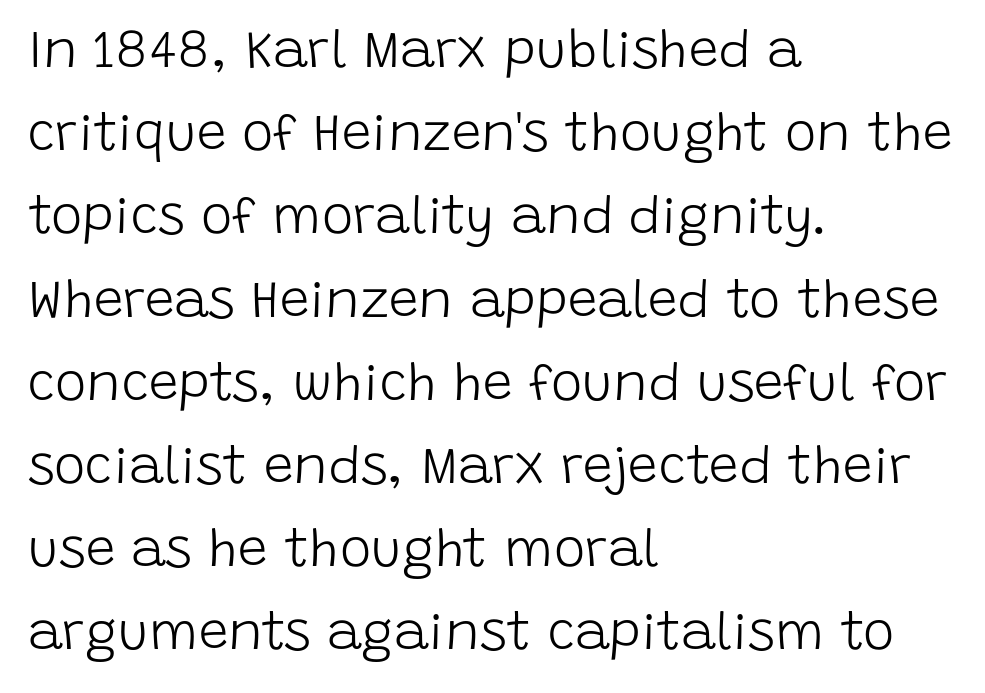
The image shows 53 px light sans-serif type, upright; set left-aligned, normal line spacing (1.57x), normal letter spacing, not underlined; low stroke contrast and a large x-height.
